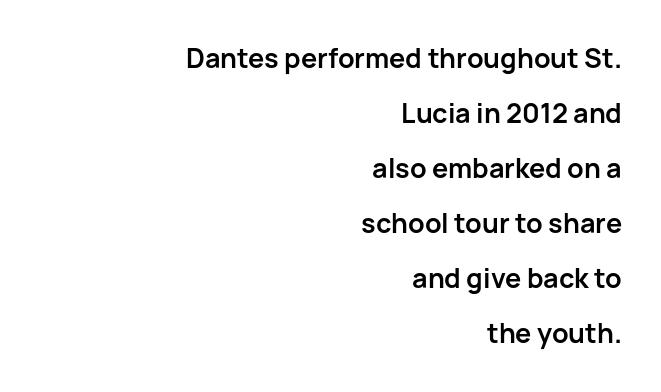
{"italic": "no", "bold": "yes", "underline": "no", "align": "right", "line_spacing": "loose", "line_spacing_ratio": 2.04, "letter_spacing": "normal", "letter_spacing_em": 0.0, "glyph_px": 27}
